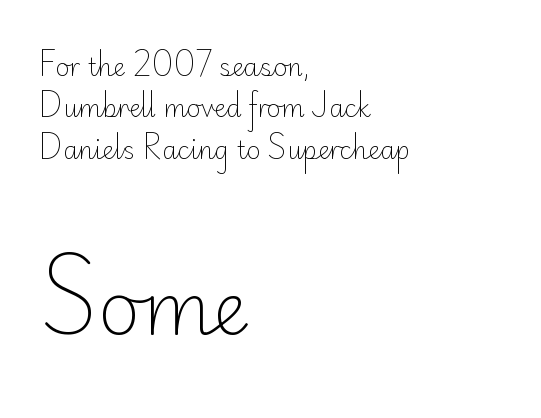
{"serif": "no", "italic": "no", "bold": "no", "weight": "light", "width": "normal", "stroke_contrast": "low", "x_height": "small", "monospaced": "no", "underline": "no", "align": "left", "line_spacing_ratio": 1.72, "letter_spacing": "normal", "letter_spacing_em": 0.0, "larger_block": "second", "size_ratio": 3.04, "glyph_px": 73}
